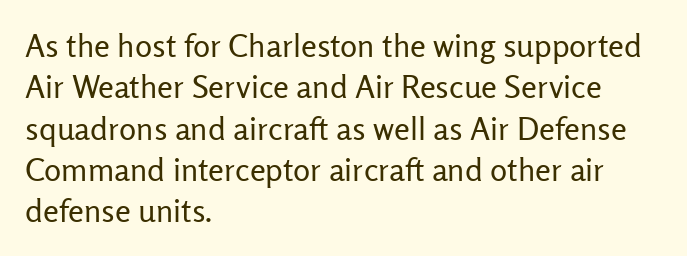
If you drew a ruler down the left edge, every line would touch it. Summary of weight: not heavy and not bold. The space beneath each line is pristine and unruled. Think of a printed novel: that variable character pitch is what you see here. Interline gaps are of average width in this sample.
